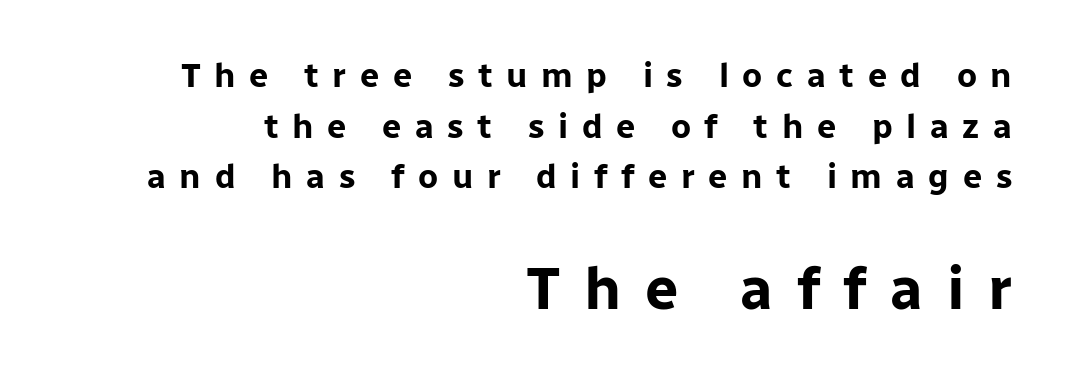
{"serif": "no", "italic": "no", "bold": "yes", "weight": "bold", "width": "normal", "stroke_contrast": "low", "x_height": "medium", "monospaced": "no", "underline": "no", "align": "right", "line_spacing": "normal", "line_spacing_ratio": 1.49, "letter_spacing": "wide", "letter_spacing_em": 0.4, "larger_block": "second", "size_ratio": 1.74, "glyph_px": 59}
